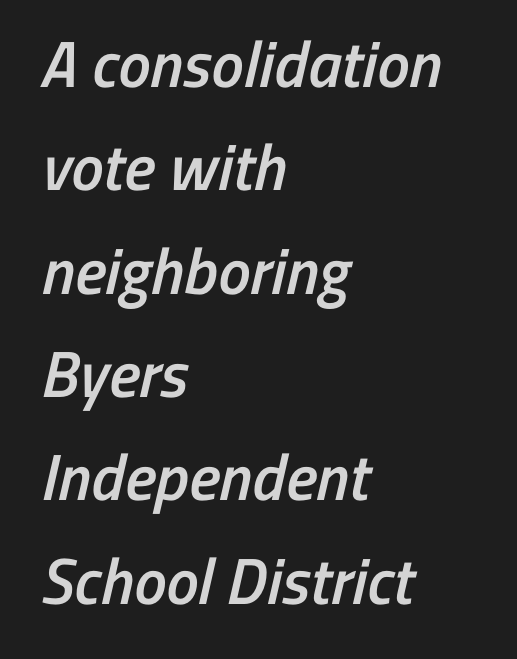
{"serif": "no", "bold": "semi", "weight": "semibold", "width": "condensed", "stroke_contrast": "low", "x_height": "medium", "monospaced": "no", "underline": "no", "align": "left", "line_spacing": "normal", "line_spacing_ratio": 1.59, "letter_spacing": "normal", "letter_spacing_em": 0.0, "glyph_px": 65}
